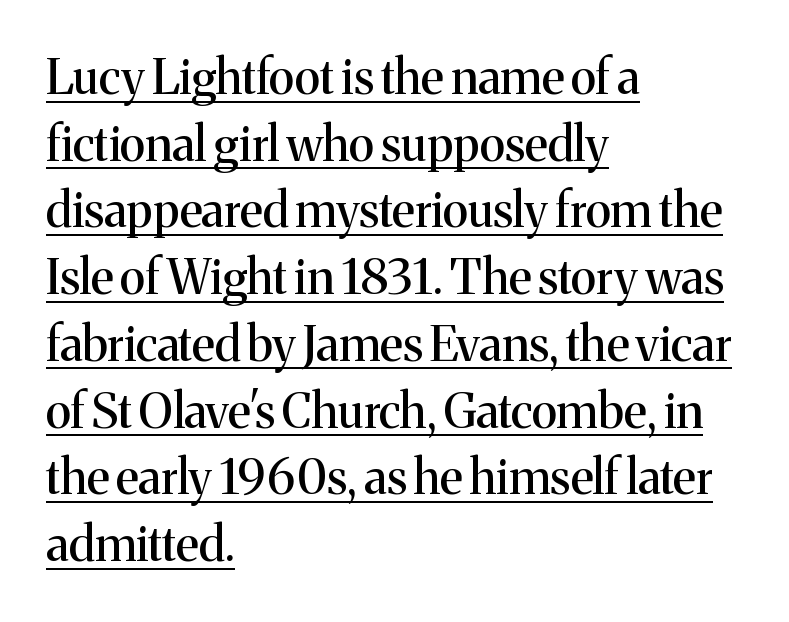
The image shows 48 px serif type, upright; set left-aligned, normal line spacing (1.39x), normal letter spacing, underlined; medium stroke contrast and a medium x-height.
